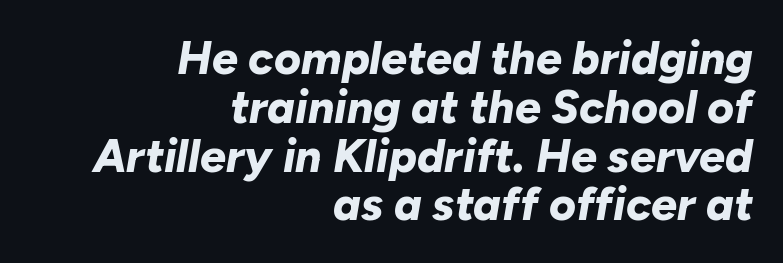
Slanted lettering throughout. Is this a fixed-width face? No — the glyphs have proportional, varying widths. Casual observation: everything's shoved over to the right. Strong, thick strokes mark this as bold type.
